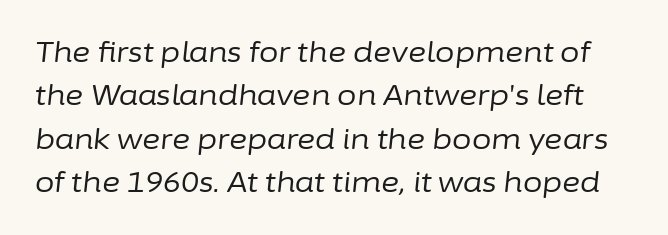
The image shows 28 px regular-weight type, italic (leaning right); set normal line spacing (1.55x), normal letter spacing, not underlined; low stroke contrast and a medium x-height.
